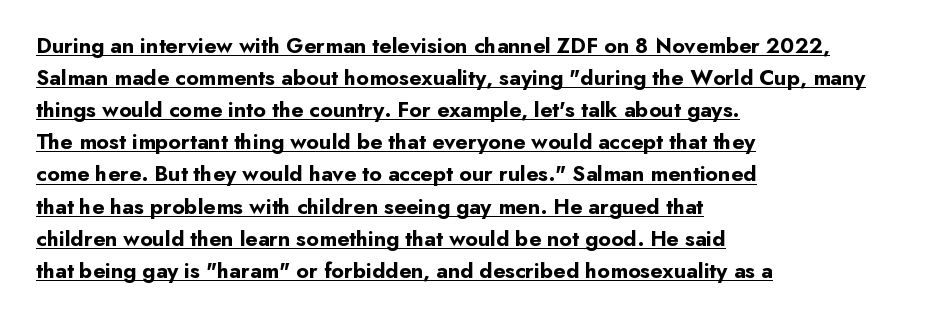
Horizontal bands of white between lines are of average thickness. The lettering stays uniformly vertical, giving the passage a roman look. This sample is left-justified, so line endings fall wherever the words run out. Quick note: underline on. These words are printed bold, with thick strokes throughout. Tracking here is standard; glyphs follow each other at the usual distance.
